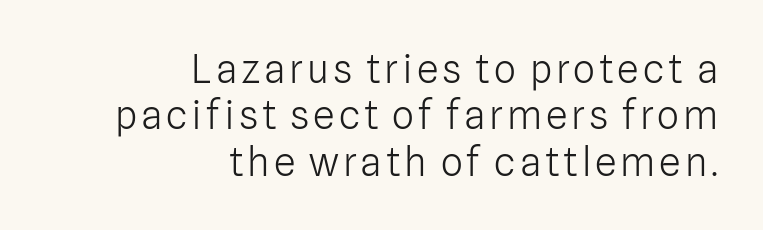
{"serif": "no", "italic": "no", "bold": "no", "weight": "light", "width": "normal", "stroke_contrast": "low", "x_height": "medium", "monospaced": "no", "underline": "no", "align": "right", "line_spacing_ratio": 1.19, "glyph_px": 39}
